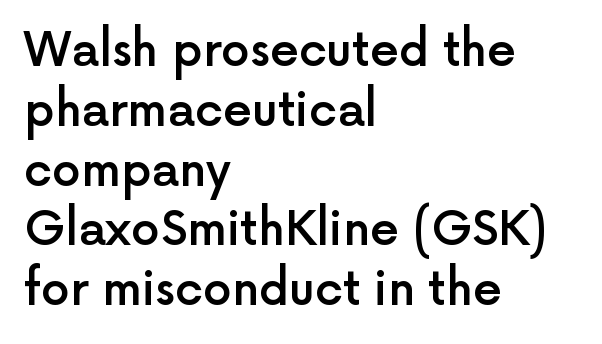
Q: Is the text bold? A: Semi-bold.
Q: Is the text italic (slanted)? A: No, it is upright.
Q: Is the typeface a serif or a sans-serif typeface? A: Sans-serif.
Q: Is the text underlined? A: No.
Q: How is the paragraph aligned? A: Left-aligned.
Q: Is the spacing between letters normal or unusually wide? A: Normal.
Q: Is the spacing between lines tight, normal or loose? A: Normal.
Q: Width (condensed, normal, or wide)? A: Normal.
Q: x-height? A: Medium.
Q: Monospaced? A: No.
